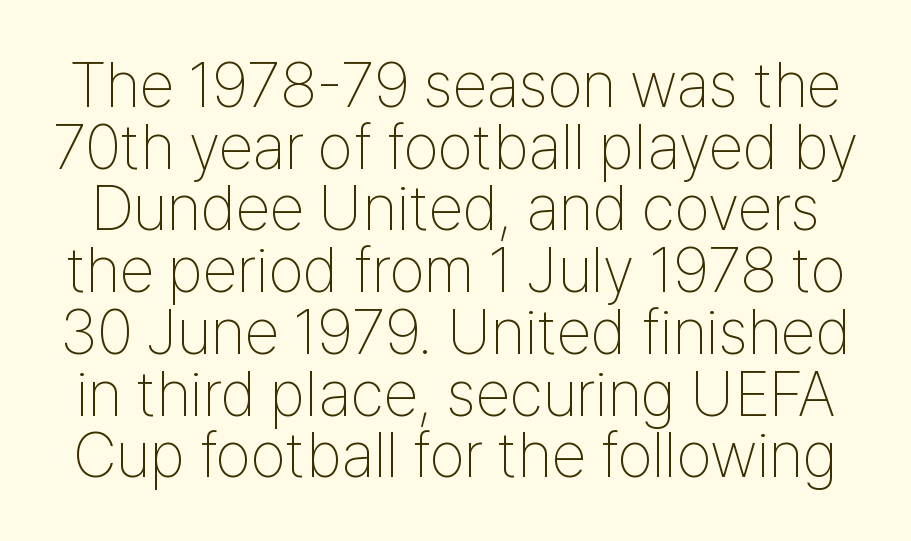
The image shows 63 px thin, condensed sans-serif type, upright; set tight line spacing (0.98x), normal letter spacing, not underlined; low stroke contrast and a medium x-height.
